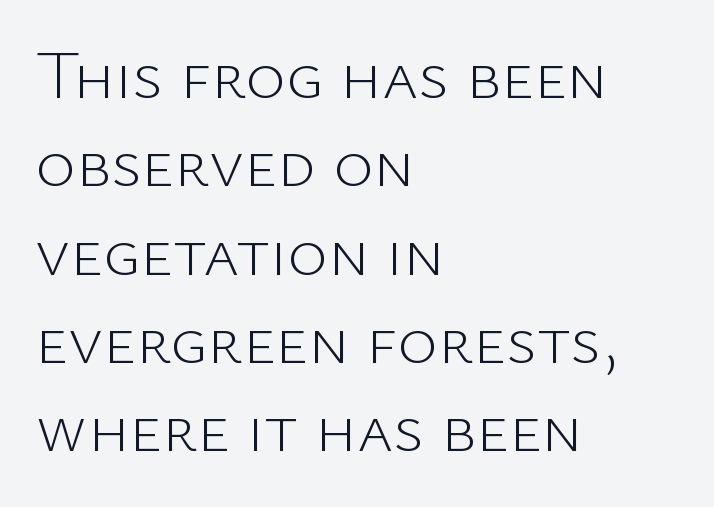
{"serif": "no", "italic": "no", "bold": "no", "weight": "light", "width": "normal", "stroke_contrast": "low", "x_height": "medium", "monospaced": "no", "underline": "no", "align": "left", "line_spacing": "normal", "line_spacing_ratio": 1.28, "letter_spacing": "normal", "letter_spacing_em": 0.0, "glyph_px": 69}
